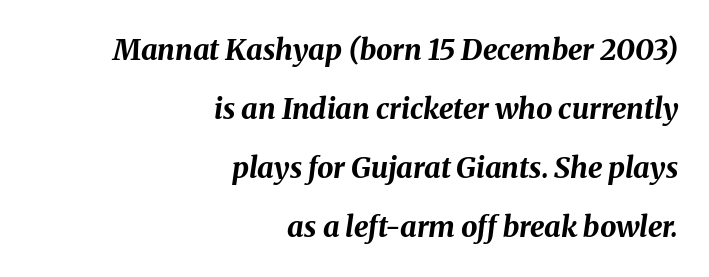
The image shows 29 px bold type, italic (leaning right); set right-aligned, loose line spacing (2.04x), normal letter spacing, not underlined; medium stroke contrast and a medium x-height.
